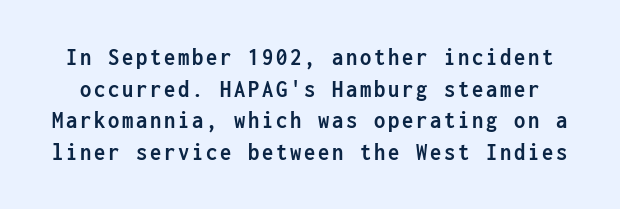
The image shows 25 px bold type, upright; set normal line spacing (1.27x), not underlined.
